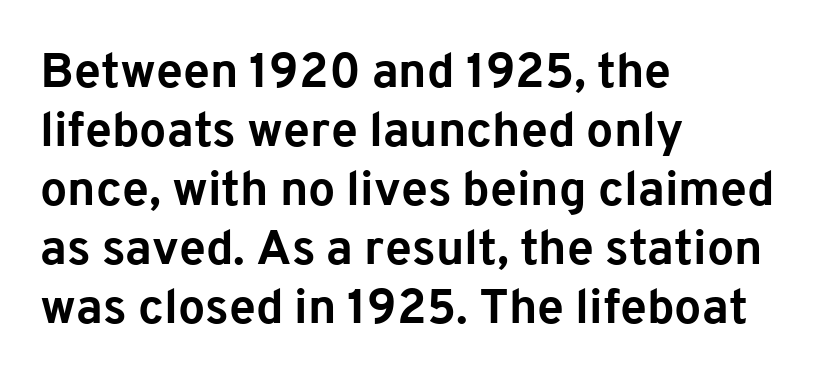
{"serif": "no", "italic": "no", "bold": "yes", "weight": "bold", "width": "normal", "stroke_contrast": "low", "x_height": "medium", "monospaced": "no", "underline": "no", "align": "left", "line_spacing_ratio": 1.23, "letter_spacing": "normal", "letter_spacing_em": 0.0, "glyph_px": 48}
